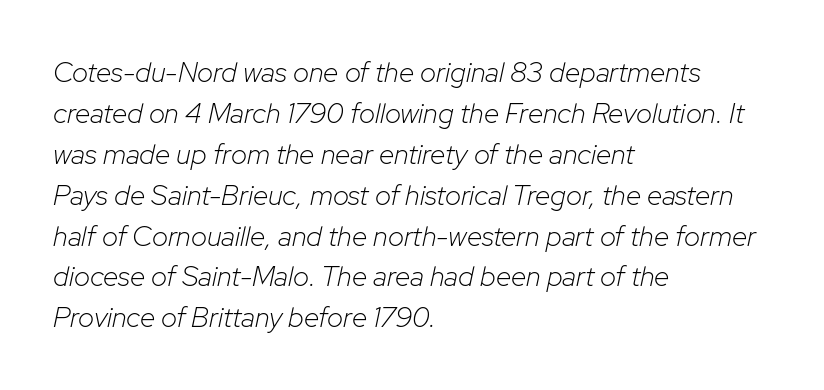
Q: Is the text bold? A: No.
Q: Is the text italic (slanted)? A: Yes, it leans right by about 12 degrees.
Q: Is the text underlined? A: No.
Q: How is the paragraph aligned? A: Left-aligned.
Q: Is the spacing between letters normal or unusually wide? A: Normal.
Q: Is the spacing between lines tight, normal or loose? A: Normal.
Q: Width (condensed, normal, or wide)? A: Normal.
Q: Stroke contrast? A: Low.
Q: x-height? A: Medium.
Q: Monospaced? A: No.
